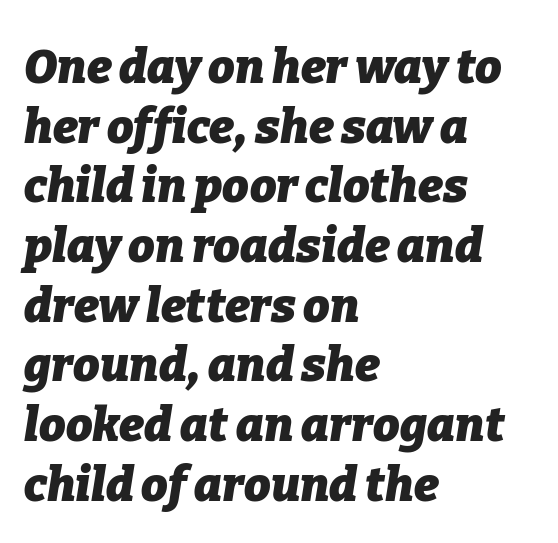
The image shows 47 px heavy type, italic (leaning right); set left-aligned, normal line spacing (1.27x), normal letter spacing, not underlined; low stroke contrast and a medium x-height.
